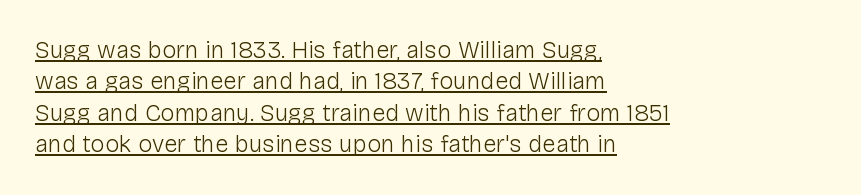
Q: Is the text bold? A: No.
Q: Is the text italic (slanted)? A: No, it is upright.
Q: Is the text underlined? A: Yes.
Q: How is the paragraph aligned? A: Left-aligned.
Q: Is the spacing between letters normal or unusually wide? A: Normal.
Q: Is the spacing between lines tight, normal or loose? A: Normal.
